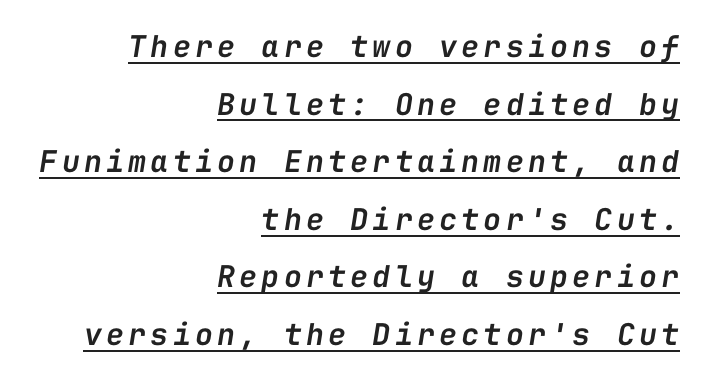
Slightly chunky letters — semibold, I'd say, not full bold. Monospaced: the letters line up in strict vertical columns. Emphasis-style slanted type is in use. Caption: lettering with a line underneath. A student would call this right alignment; a typographer would say flush right, rag left. Whoever set this chose breathing room over compactness in the vertical rhythm.
